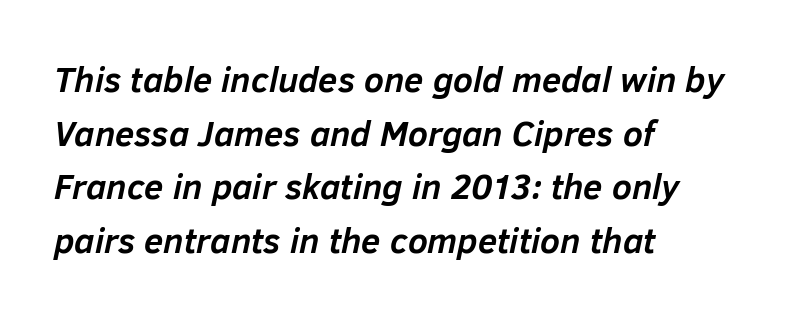
{"italic": "yes", "lean": "right", "slant_degrees": 12, "bold": "yes", "weight": "semibold", "width": "normal", "stroke_contrast": "low", "x_height": "medium", "monospaced": "no", "underline": "no", "align": "left", "line_spacing": "normal", "line_spacing_ratio": 1.53, "letter_spacing": "normal", "letter_spacing_em": 0.0, "glyph_px": 35}
